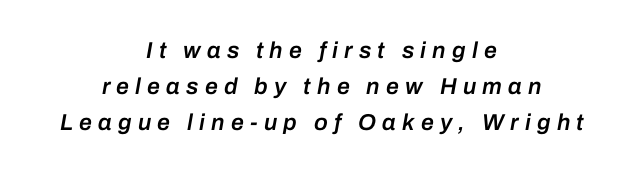
Q: Is the text bold? A: Semi-bold.
Q: Is the text italic (slanted)? A: Yes, it leans right by about 10 degrees.
Q: Is the text underlined? A: No.
Q: How is the paragraph aligned? A: Centered.
Q: Is the spacing between letters normal or unusually wide? A: Unusually wide.
Q: Is the spacing between lines tight, normal or loose? A: Normal.
